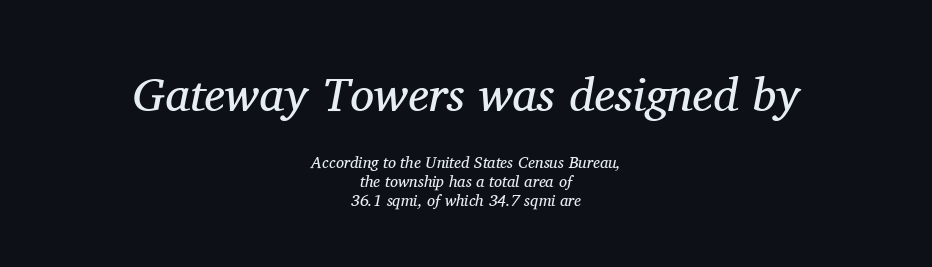
{"serif": "yes", "italic": "yes", "lean": "right", "slant_degrees": 11, "bold": "no", "weight": "regular", "width": "normal", "stroke_contrast": "medium", "x_height": "medium", "monospaced": "no", "underline": "no", "align": "center", "line_spacing_ratio": 1.18, "letter_spacing": "normal", "letter_spacing_em": 0.0, "larger_block": "first", "size_ratio": 3.0, "glyph_px": 48}
